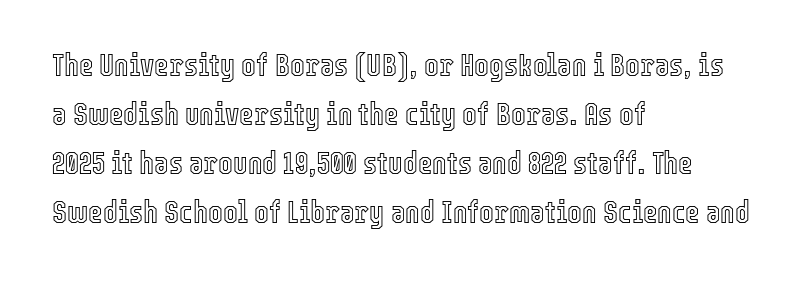
The image shows 31 px condensed type, upright; set left-aligned, normal line spacing (1.58x), normal letter spacing, not underlined; a medium x-height.
